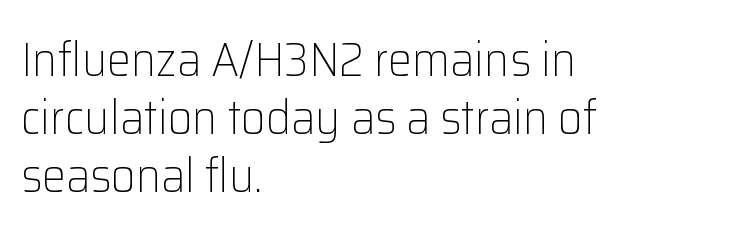
Q: Is the text bold? A: No.
Q: Is the text italic (slanted)? A: No, it is upright.
Q: Is the typeface a serif or a sans-serif typeface? A: Sans-serif.
Q: Is the text underlined? A: No.
Q: How is the paragraph aligned? A: Left-aligned.
Q: Is the spacing between letters normal or unusually wide? A: Normal.
Q: Width (condensed, normal, or wide)? A: Normal.
Q: Stroke contrast? A: Low.
Q: x-height? A: Medium.
Q: Monospaced? A: No.
